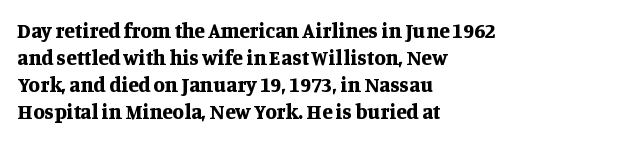
{"italic": "no", "bold": "yes", "underline": "no", "align": "left", "line_spacing": "normal", "line_spacing_ratio": 1.29, "letter_spacing": "normal", "letter_spacing_em": 0.0, "glyph_px": 21}
